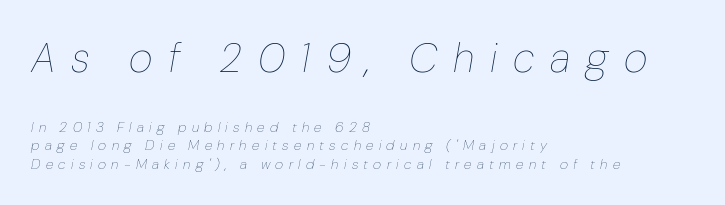
What's the leading like? Ordinary, nothing unusual. The passage shown has open, widely tracked lettering throughout. Each row of text sits above clean, open space. Character widths vary here, with narrow letters taking less room than wide ones. Slant detected: the letters are inclined.
